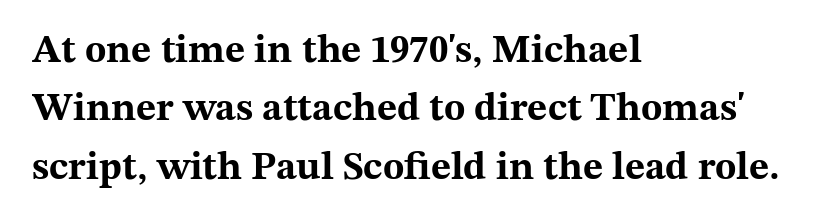
The image shows 39 px bold, wide serif type, upright; set left-aligned, normal line spacing (1.5x), normal letter spacing, not underlined; medium stroke contrast and a medium x-height.
